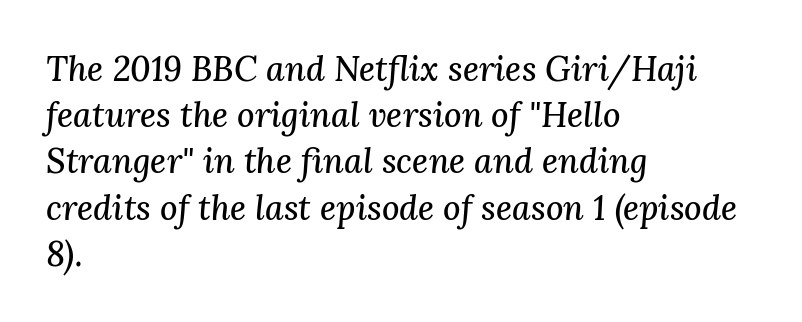
Q: Is the text italic (slanted)? A: Yes, it leans right by about 3 degrees.
Q: Is the typeface a serif or a sans-serif typeface? A: Serif.
Q: Is the text underlined? A: No.
Q: How is the paragraph aligned? A: Left-aligned.
Q: Is the spacing between letters normal or unusually wide? A: Normal.
Q: Is the spacing between lines tight, normal or loose? A: Normal.
Q: Width (condensed, normal, or wide)? A: Normal.
Q: Stroke contrast? A: Medium.
Q: x-height? A: Medium.
Q: Monospaced? A: No.
